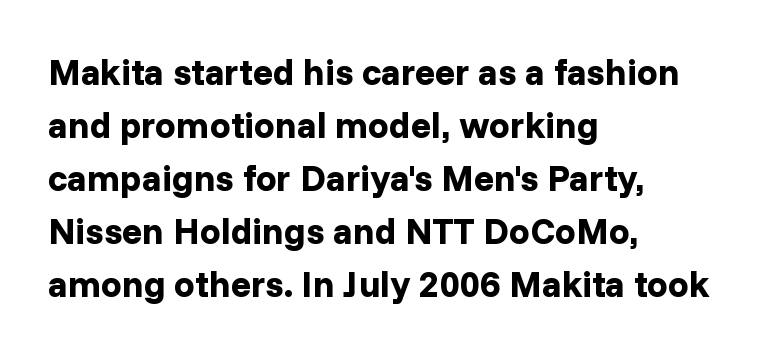
{"serif": "no", "italic": "no", "bold": "yes", "weight": "bold", "width": "normal", "stroke_contrast": "low", "x_height": "medium", "monospaced": "no", "underline": "no", "align": "left", "line_spacing": "normal", "line_spacing_ratio": 1.43, "letter_spacing": "normal", "letter_spacing_em": 0.0, "glyph_px": 37}
